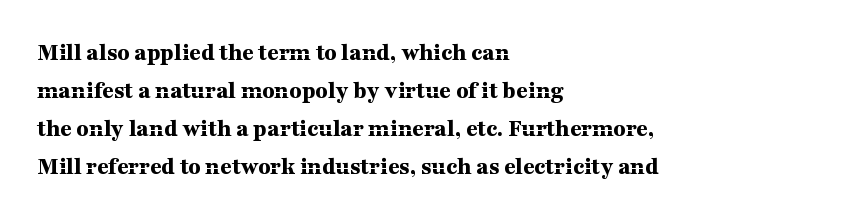
{"italic": "no", "bold": "yes", "underline": "no", "align": "left", "line_spacing": "normal", "line_spacing_ratio": 1.52, "letter_spacing": "normal", "letter_spacing_em": 0.0, "glyph_px": 25}
